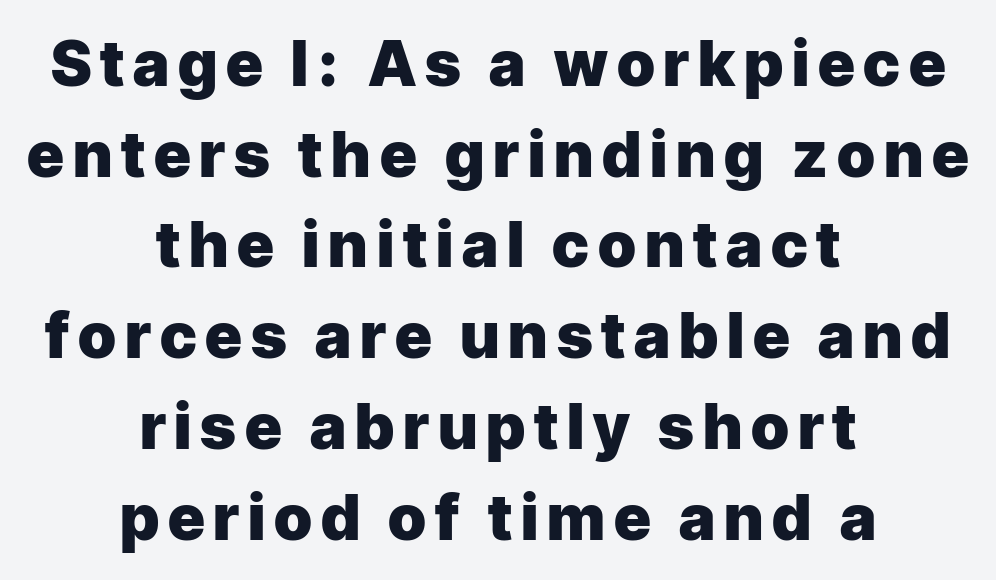
{"serif": "no", "italic": "no", "bold": "yes", "weight": "heavy", "width": "normal", "stroke_contrast": "low", "x_height": "medium", "monospaced": "no", "underline": "no", "align": "center", "line_spacing": "normal", "line_spacing_ratio": 1.44, "glyph_px": 63}
